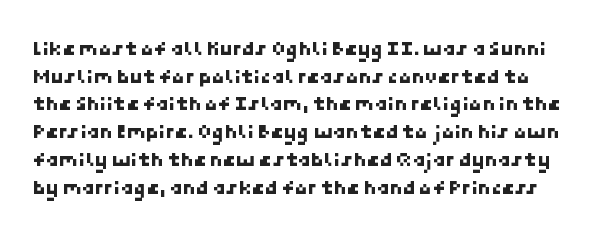
The horizontal fit of the characters is conventional and even. A typesetter would call this leading conventional body-copy spacing. No word sits above an underline.
